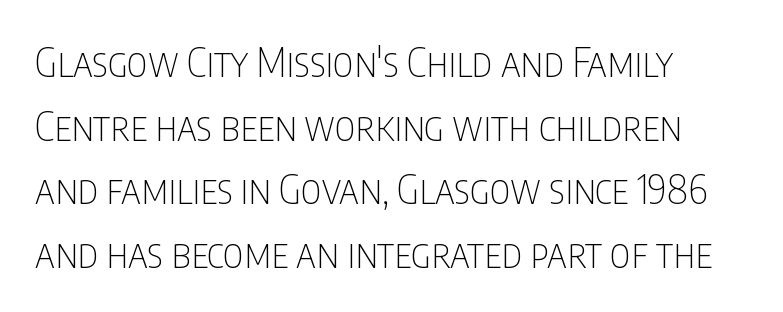
Q: Is the text bold? A: No.
Q: Is the text italic (slanted)? A: No, it is upright.
Q: Is the typeface a serif or a sans-serif typeface? A: Sans-serif.
Q: Is the text underlined? A: No.
Q: How is the paragraph aligned? A: Left-aligned.
Q: Is the spacing between letters normal or unusually wide? A: Normal.
Q: Is the spacing between lines tight, normal or loose? A: Normal.
Q: Width (condensed, normal, or wide)? A: Condensed.
Q: Stroke contrast? A: Low.
Q: x-height? A: Large.
Q: Monospaced? A: No.
